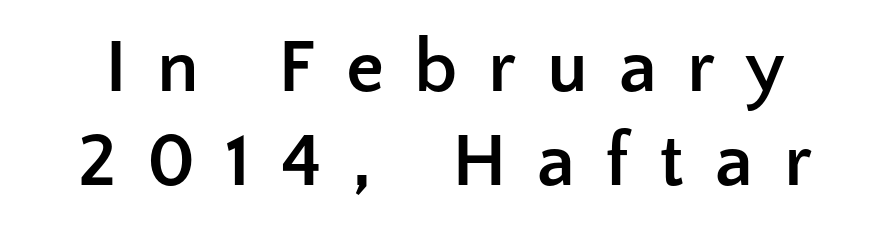
Q: Is the text bold? A: Yes.
Q: Is the text italic (slanted)? A: No, it is upright.
Q: Is the typeface a serif or a sans-serif typeface? A: Sans-serif.
Q: Is the text underlined? A: No.
Q: Is the spacing between letters normal or unusually wide? A: Unusually wide.
Q: Width (condensed, normal, or wide)? A: Normal.
Q: Stroke contrast? A: Low.
Q: x-height? A: Medium.
Q: Monospaced? A: No.
